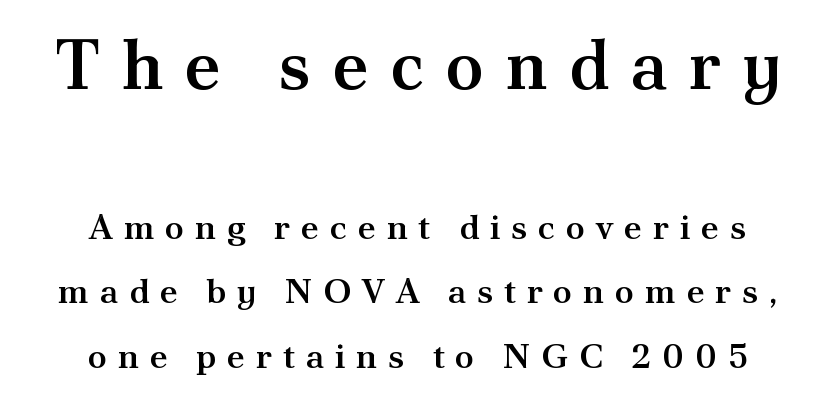
The image shows 70 px semibold serif type, upright; set centered, line spacing 1.84x, unusually wide letter spacing (+0.3 em), not underlined; the first (top) block is 2.0x larger; medium stroke contrast and a small x-height.
